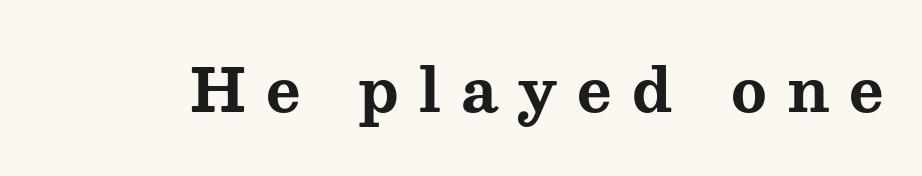
Each letter keeps its own natural width here, so spacing adapts to shape. Letterform terminals end in serifs throughout the passage. Underlining? Definitely not there. Stroke thickness is high; the sample reads as a true bold.
